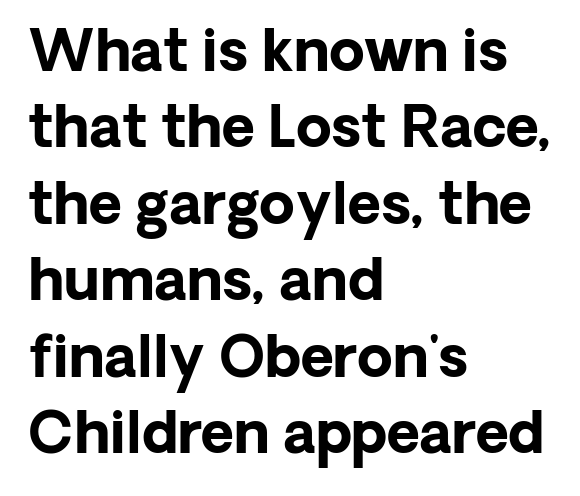
Students, this is bold: see how much ink each stroke carries. Serif or sans? Sans — the stroke terminals are bare. When letters stand straight like this, we call the style roman or upright. Here the designer chose a conventional face with non-uniform glyph widths. These lines are set flush left with a ragged right edge.
